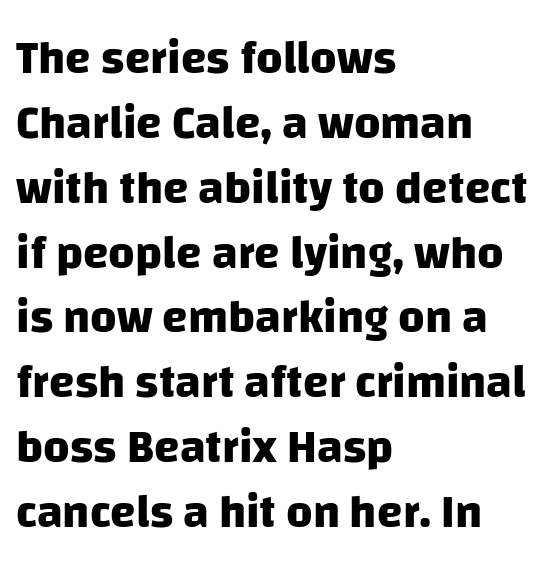
Does the type have serifs? No, each stem ends abruptly. In terms of letterspacing, this is plain default setting. Think of a printed novel: that variable character pitch is what you see here. Alignment: flush left. Is there much room between lines? A standard amount, neither cramped nor airy. The face used here has the dense, thick strokes of a bold.
